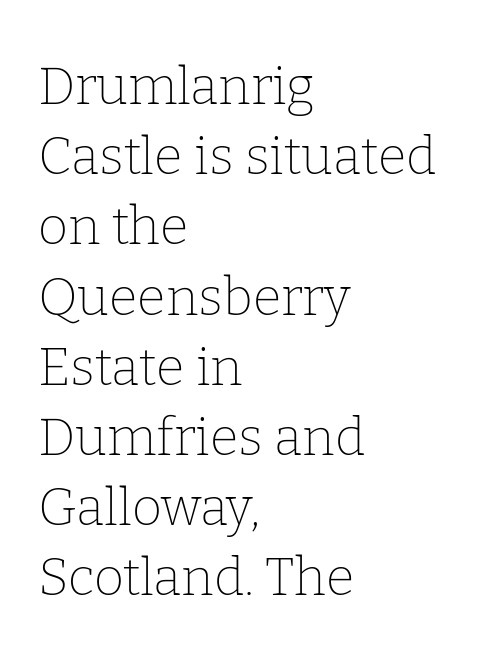
Q: Is the text bold? A: No.
Q: Is the text italic (slanted)? A: No, it is upright.
Q: Is the typeface a serif or a sans-serif typeface? A: Serif.
Q: Is the text underlined? A: No.
Q: How is the paragraph aligned? A: Left-aligned.
Q: Is the spacing between letters normal or unusually wide? A: Normal.
Q: Is the spacing between lines tight, normal or loose? A: Normal.
Q: Width (condensed, normal, or wide)? A: Normal.
Q: Stroke contrast? A: Low.
Q: x-height? A: Medium.
Q: Monospaced? A: No.
